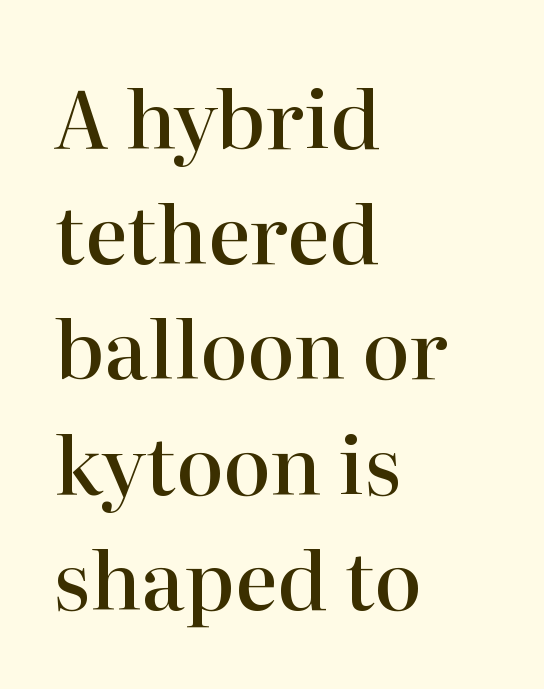
The image shows 80 px semibold serif type, upright; set left-aligned, normal line spacing (1.44x), normal letter spacing, not underlined; high stroke contrast and a medium x-height.
